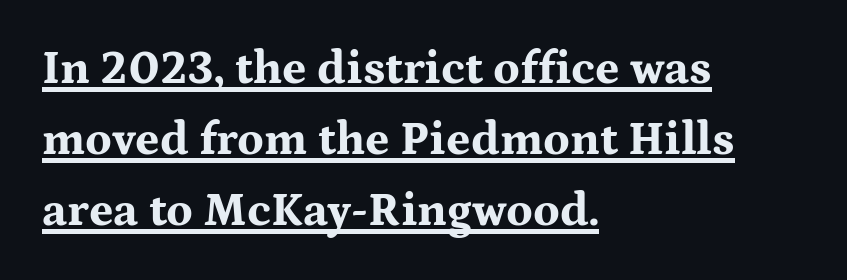
{"serif": "yes", "italic": "no", "bold": "yes", "weight": "bold", "width": "wide", "stroke_contrast": "medium", "x_height": "medium", "monospaced": "no", "underline": "yes", "align": "left", "line_spacing": "normal", "line_spacing_ratio": 1.51, "letter_spacing": "normal", "letter_spacing_em": 0.0, "glyph_px": 47}
